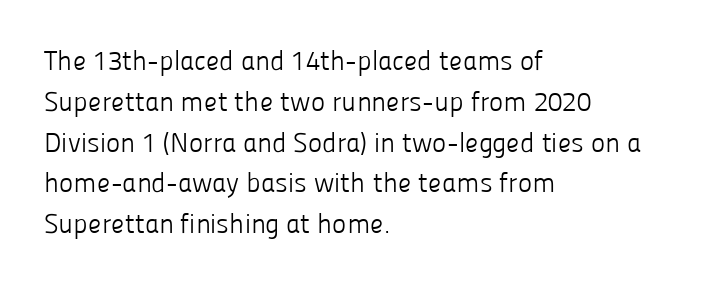
Q: Is the text bold? A: No.
Q: Is the text italic (slanted)? A: No, it is upright.
Q: Is the text underlined? A: No.
Q: How is the paragraph aligned? A: Left-aligned.
Q: Is the spacing between letters normal or unusually wide? A: Normal.
Q: Is the spacing between lines tight, normal or loose? A: Normal.
